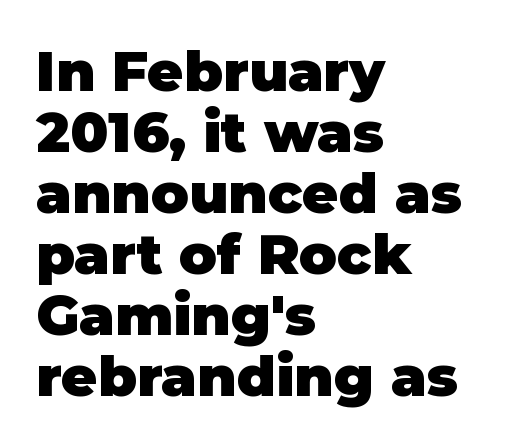
The image shows 56 px heavy sans-serif type, upright; set left-aligned, tight line spacing (1.09x), normal letter spacing, not underlined; low stroke contrast and a large x-height.
